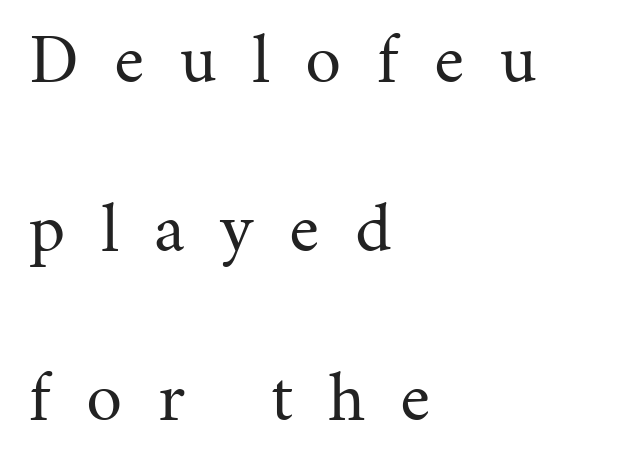
A great deal of white space separates one row of letters from the next. Is the letter spacing exaggerated? Yes — the characters are pushed far apart. These lines are rendered in a variable-pitch font. Is there any slant? The stems are plumb.
